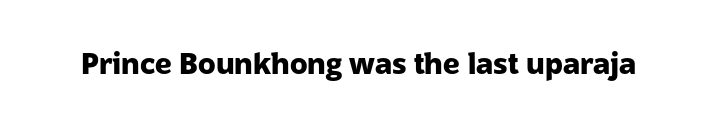
The letters stand upright; this is a roman face. The foot of each line stays bare and open. Tracking here is standard; glyphs follow each other at the usual distance. You can tell from the bare stems that sans-serif type was used. The characters look thick and weighty, a clear bold. Proportional: the letters do not fall into vertical columns.
